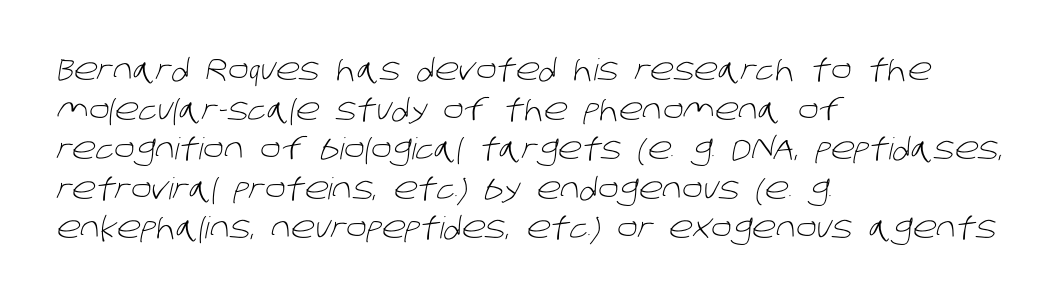
The image shows 30 px light sans-serif type; set left-aligned, normal line spacing (1.32x), normal letter spacing, not underlined; low stroke contrast and a large x-height.
